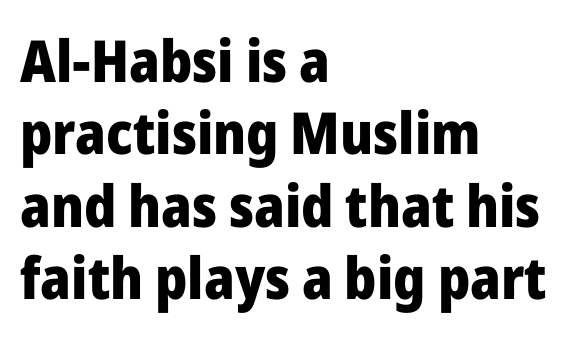
Q: Is the text bold? A: Yes.
Q: Is the text italic (slanted)? A: No, it is upright.
Q: Is the typeface a serif or a sans-serif typeface? A: Sans-serif.
Q: Is the text underlined? A: No.
Q: How is the paragraph aligned? A: Left-aligned.
Q: Is the spacing between letters normal or unusually wide? A: Normal.
Q: Is the spacing between lines tight, normal or loose? A: Normal.
Q: Width (condensed, normal, or wide)? A: Normal.
Q: Stroke contrast? A: Low.
Q: x-height? A: Medium.
Q: Monospaced? A: No.
